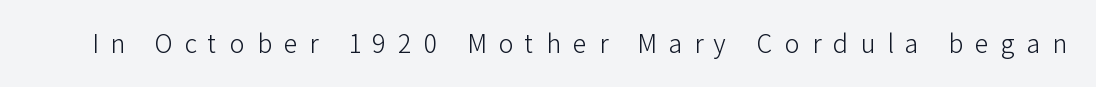
A typesetter would call this heavily tracked-out type. The font is comparable to plain body text, perhaps lighter. The words here are not underlined. A typesetter would mark this as roman, not italic.
